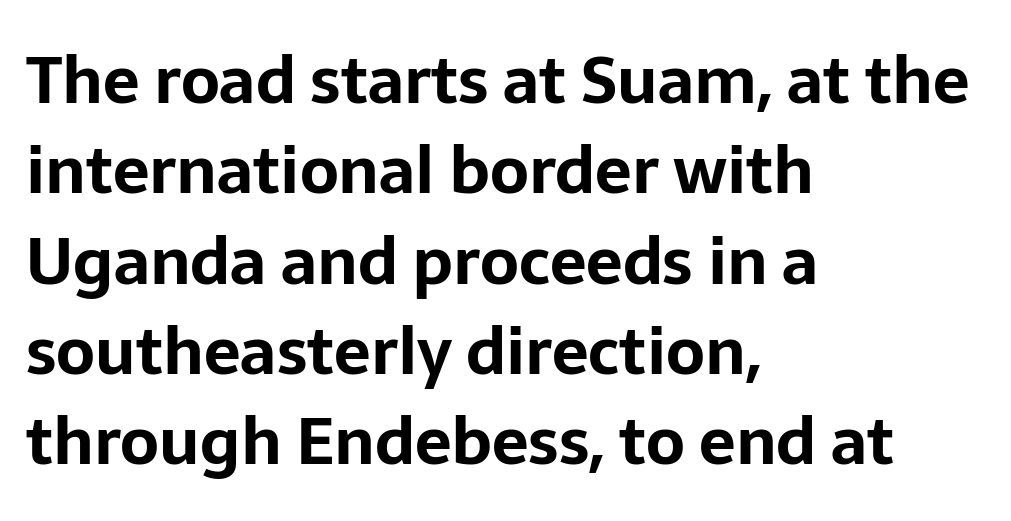
Typesetter's note: full bold, strokes at maximum text heaviness. The typeface chosen for these lines omits serifs. Descender tails drop into unmarked territory. Characters follow at the spacing the type designer built in.
